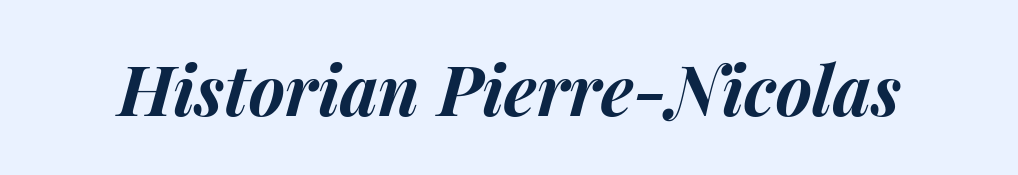
Q: Is the text bold? A: Yes.
Q: Is the text italic (slanted)? A: Yes, it leans right by about 15 degrees.
Q: Is the text underlined? A: No.
Q: Is the spacing between letters normal or unusually wide? A: Normal.
Q: Width (condensed, normal, or wide)? A: Normal.
Q: Stroke contrast? A: Medium.
Q: x-height? A: Medium.
Q: Monospaced? A: No.
